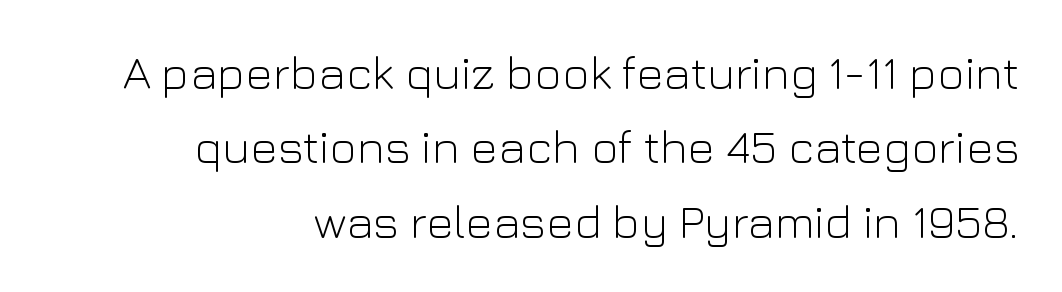
The image shows 47 px light sans-serif type, upright; set right-aligned, normal line spacing (1.58x), normal letter spacing, not underlined; low stroke contrast and a medium x-height.
